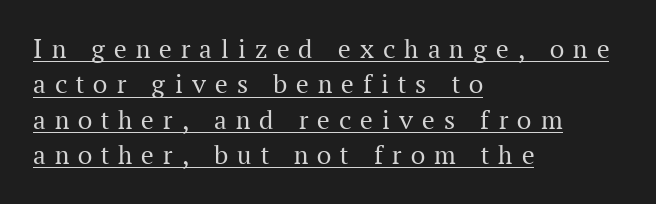
Q: Is the text bold? A: No.
Q: Is the text italic (slanted)? A: No, it is upright.
Q: Is the typeface a serif or a sans-serif typeface? A: Serif.
Q: Is the text underlined? A: Yes.
Q: How is the paragraph aligned? A: Left-aligned.
Q: Is the spacing between letters normal or unusually wide? A: Unusually wide.
Q: Is the spacing between lines tight, normal or loose? A: Normal.
Q: Width (condensed, normal, or wide)? A: Normal.
Q: Stroke contrast? A: Medium.
Q: x-height? A: Medium.
Q: Monospaced? A: No.
